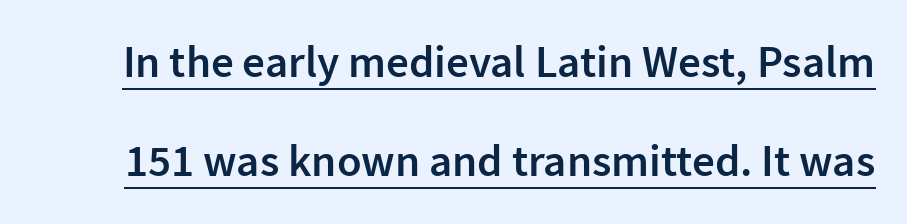
Set as a demibold, roughly 600 on the weight scale. Is there an underline? Yes — a line sits under the letters. Typographically, this falls in the sans-serif category. These lines are rendered in a variable-pitch font.
